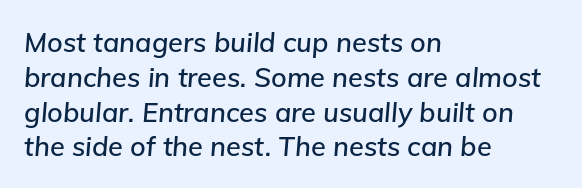
Q: Is the text italic (slanted)? A: Yes, it leans right by about 5 degrees.
Q: Is the text underlined? A: No.
Q: How is the paragraph aligned? A: Left-aligned.
Q: Is the spacing between letters normal or unusually wide? A: Normal.
Q: Is the spacing between lines tight, normal or loose? A: Normal.
